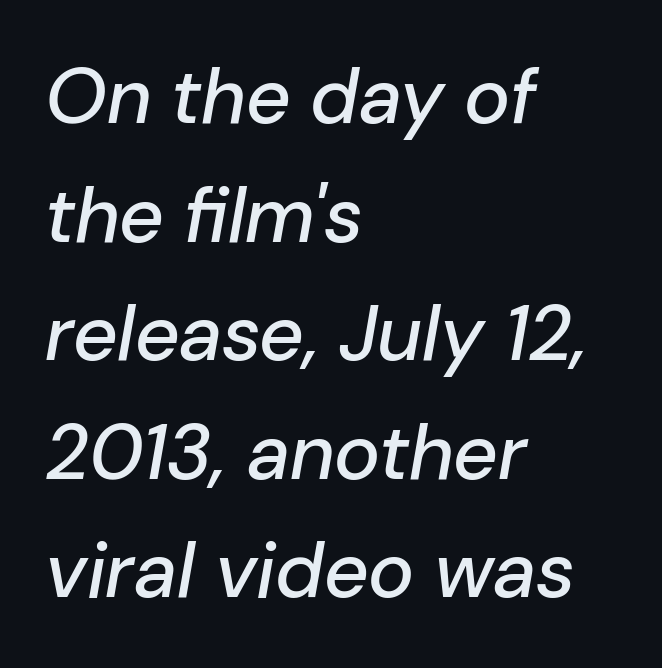
Q: Is the text italic (slanted)? A: Yes, it leans right by about 10 degrees.
Q: Is the text underlined? A: No.
Q: How is the paragraph aligned? A: Left-aligned.
Q: Is the spacing between letters normal or unusually wide? A: Normal.
Q: Is the spacing between lines tight, normal or loose? A: Normal.
Q: Width (condensed, normal, or wide)? A: Normal.
Q: Stroke contrast? A: Low.
Q: x-height? A: Medium.
Q: Monospaced? A: No.
